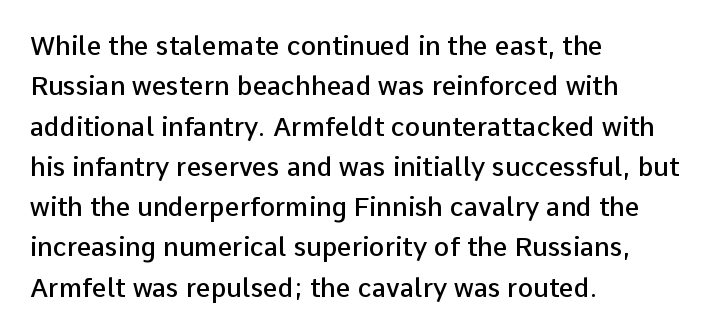
Q: Is the text bold? A: Semi-bold.
Q: Is the text italic (slanted)? A: No, it is upright.
Q: Is the text underlined? A: No.
Q: How is the paragraph aligned? A: Left-aligned.
Q: Is the spacing between letters normal or unusually wide? A: Normal.
Q: Is the spacing between lines tight, normal or loose? A: Normal.
